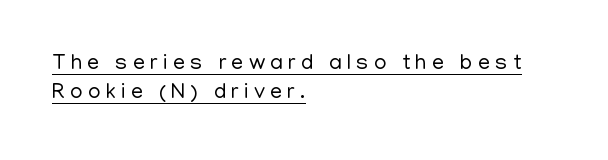
Q: Is the text bold? A: No.
Q: Is the text italic (slanted)? A: No, it is upright.
Q: Is the text underlined? A: Yes.
Q: How is the paragraph aligned? A: Left-aligned.
Q: Is the spacing between letters normal or unusually wide? A: Unusually wide.
Q: Is the spacing between lines tight, normal or loose? A: Normal.
